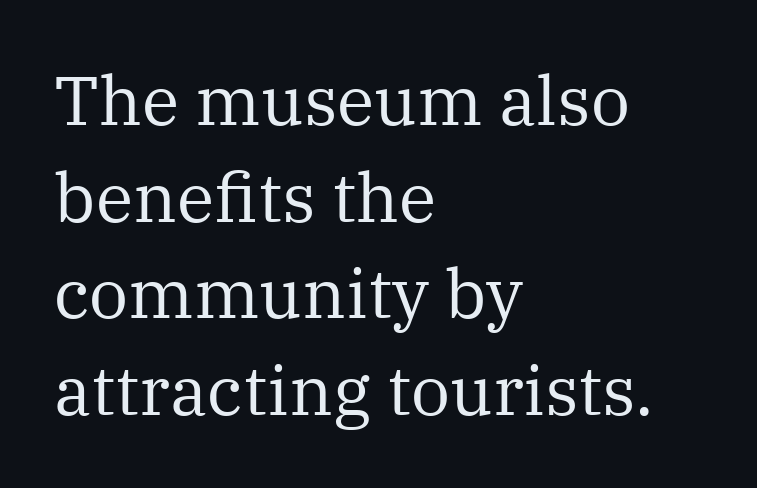
This rendering features lettering with no underline. The rendering uses natural spacing where letterforms have individual widths. Leading: standard. Tracking here is standard; glyphs follow each other at the usual distance.
